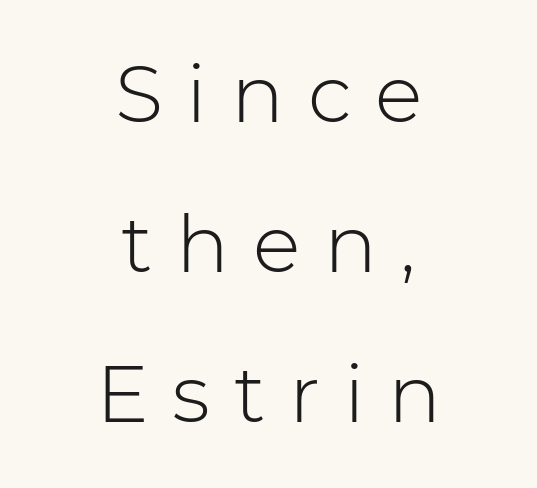
Q: Is the text bold? A: No.
Q: Is the text italic (slanted)? A: No, it is upright.
Q: Is the typeface a serif or a sans-serif typeface? A: Sans-serif.
Q: Is the text underlined? A: No.
Q: How is the paragraph aligned? A: Centered.
Q: Is the spacing between letters normal or unusually wide? A: Unusually wide.
Q: Is the spacing between lines tight, normal or loose? A: Loose.
Q: Width (condensed, normal, or wide)? A: Normal.
Q: Stroke contrast? A: Low.
Q: x-height? A: Medium.
Q: Monospaced? A: No.
